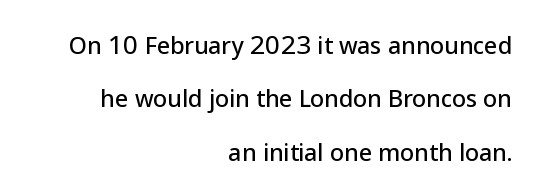
Q: Is the text italic (slanted)? A: No, it is upright.
Q: Is the text underlined? A: No.
Q: How is the paragraph aligned? A: Right-aligned.
Q: Is the spacing between letters normal or unusually wide? A: Normal.
Q: Is the spacing between lines tight, normal or loose? A: Loose.
